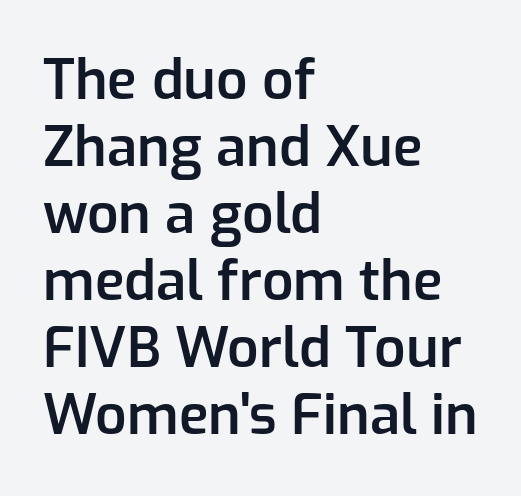
Q: Is the text bold? A: Semi-bold.
Q: Is the text italic (slanted)? A: No, it is upright.
Q: Is the typeface a serif or a sans-serif typeface? A: Sans-serif.
Q: Is the text underlined? A: No.
Q: How is the paragraph aligned? A: Left-aligned.
Q: Is the spacing between letters normal or unusually wide? A: Normal.
Q: Width (condensed, normal, or wide)? A: Normal.
Q: Stroke contrast? A: Low.
Q: x-height? A: Medium.
Q: Monospaced? A: No.
